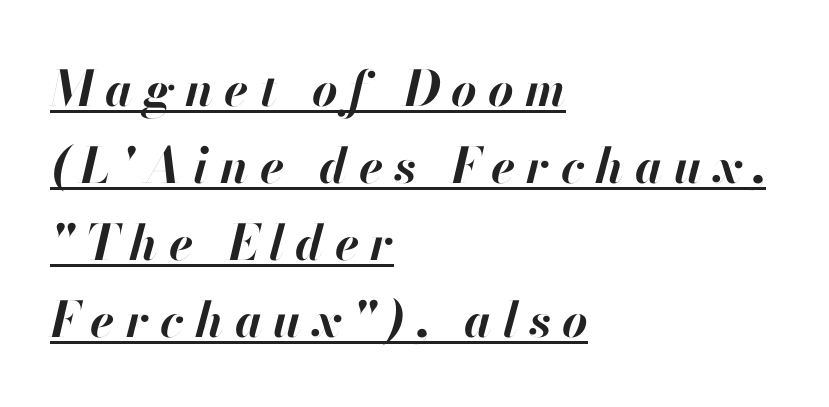
The image shows 49 px bold type, italic (leaning right); set left-aligned, normal line spacing (1.57x), unusually wide letter spacing (+0.23 em), underlined; high stroke contrast and a small x-height.
